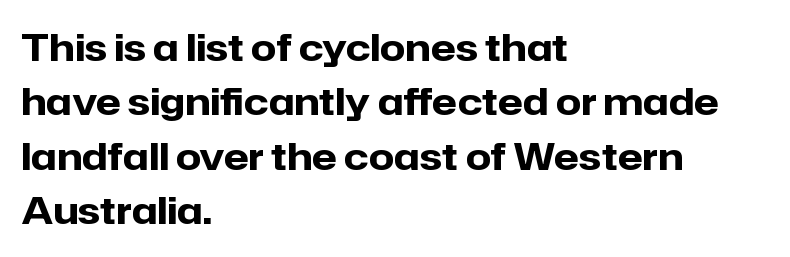
{"serif": "no", "italic": "no", "bold": "yes", "weight": "heavy", "width": "normal", "stroke_contrast": "low", "x_height": "medium", "monospaced": "no", "underline": "no", "align": "left", "line_spacing": "normal", "line_spacing_ratio": 1.47, "letter_spacing": "normal", "letter_spacing_em": 0.0, "glyph_px": 37}
